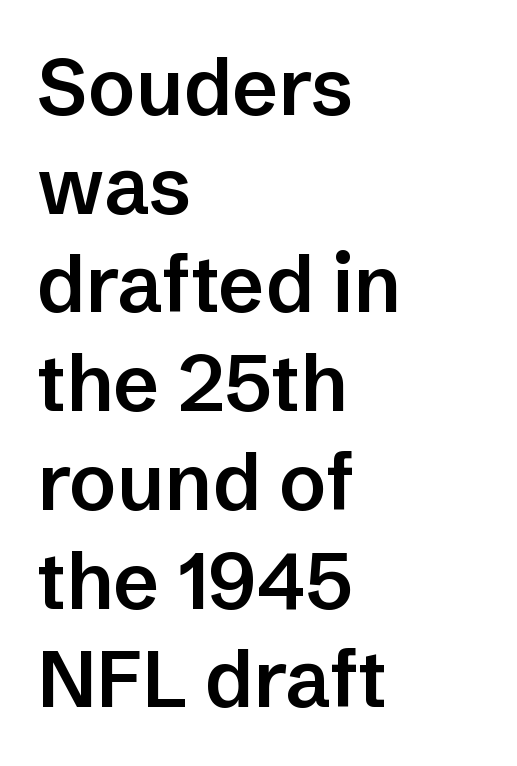
Q: Is the text bold? A: Semi-bold.
Q: Is the text italic (slanted)? A: No, it is upright.
Q: Is the typeface a serif or a sans-serif typeface? A: Sans-serif.
Q: Is the text underlined? A: No.
Q: How is the paragraph aligned? A: Left-aligned.
Q: Is the spacing between letters normal or unusually wide? A: Normal.
Q: Is the spacing between lines tight, normal or loose? A: Normal.
Q: Width (condensed, normal, or wide)? A: Normal.
Q: Stroke contrast? A: Low.
Q: x-height? A: Medium.
Q: Monospaced? A: No.
